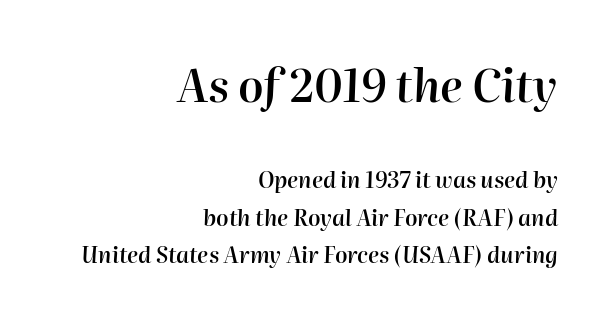
The composition opens big and finishes small. Look at the tracking — it's just the regular setting, nothing added. No word sits above an underline. Note the varied advance widths — an 'i' is clearly narrower than an 'm'. Notice how the passage keeps a crisp vertical edge on the right only. Slanted lettering throughout.
